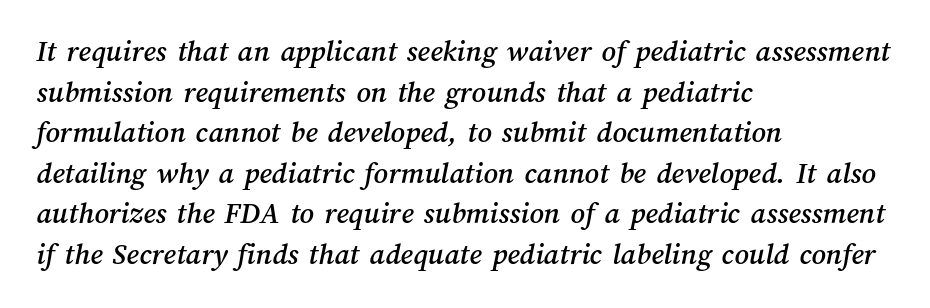
{"width": "normal", "stroke_contrast": "medium", "x_height": "medium", "monospaced": "no", "underline": "no", "align": "left", "line_spacing": "normal", "line_spacing_ratio": 1.31, "letter_spacing": "normal", "letter_spacing_em": 0.0, "glyph_px": 31}
